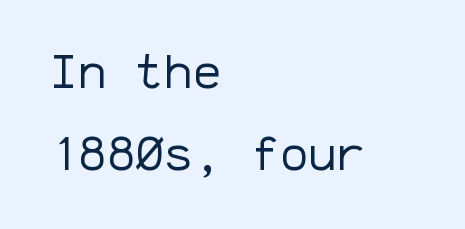
{"serif": "no", "italic": "no", "bold": "no", "weight": "regular", "width": "normal", "stroke_contrast": "low", "x_height": "medium", "monospaced": "yes", "underline": "no", "align": "left", "line_spacing": "normal", "line_spacing_ratio": 1.7, "letter_spacing": "normal", "letter_spacing_em": 0.0, "glyph_px": 48}
